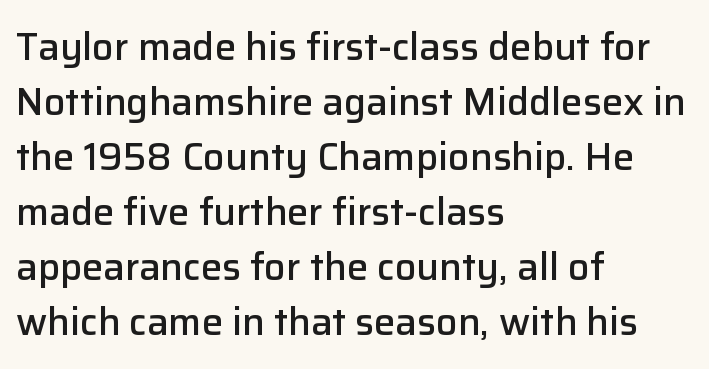
Short note: letters normally spaced. Posture: straight, roman, zero tilt. Serifs: no, the terminals of the letterforms are clean. Students, observe: this is what conventionally led text looks like. The rendering uses natural spacing where letterforms have individual widths. The words here are not underlined.
